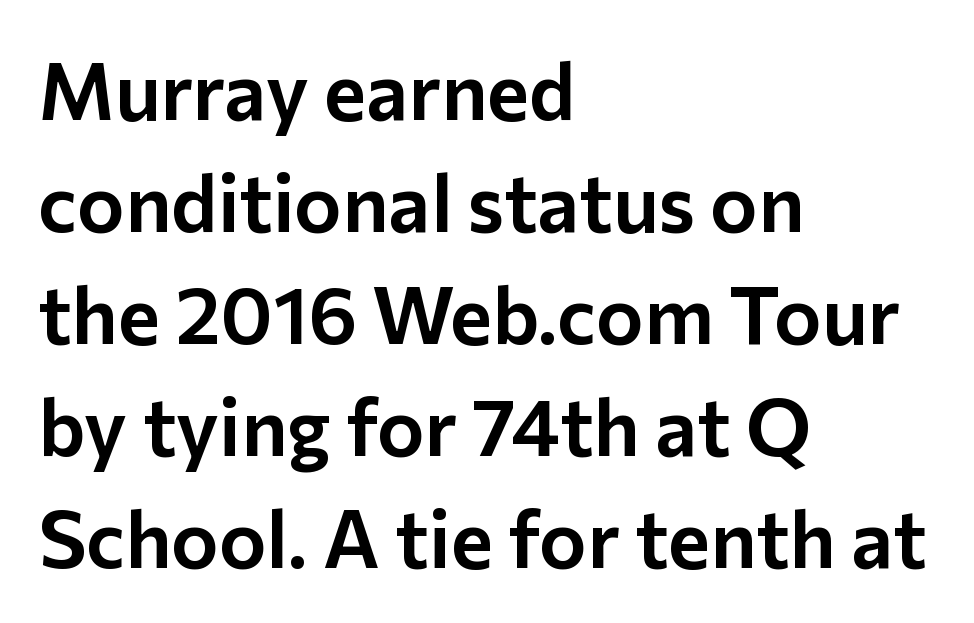
Rows of type keep a routine distance in the vertical direction. The specimen reads as upright at a glance. No extra tracking has been applied to these lines. Stroke terminals: plain, sans-serif.
